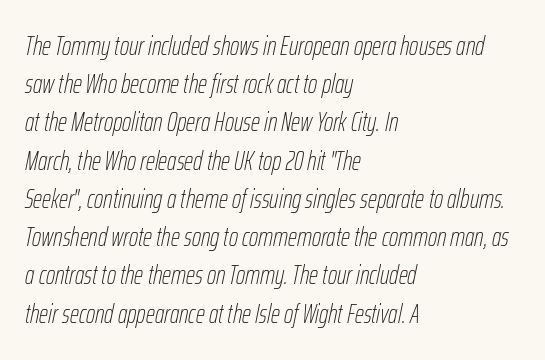
{"italic": "yes", "lean": "right", "slant_degrees": 12, "bold": "no", "underline": "no", "align": "left", "line_spacing": "normal", "line_spacing_ratio": 1.47, "letter_spacing": "normal", "letter_spacing_em": 0.0, "glyph_px": 26}
